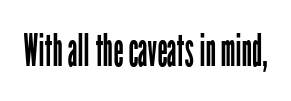
The image shows 45 px regular-weight, condensed sans-serif type, upright; set normal letter spacing, not underlined; low stroke contrast and a medium x-height.
